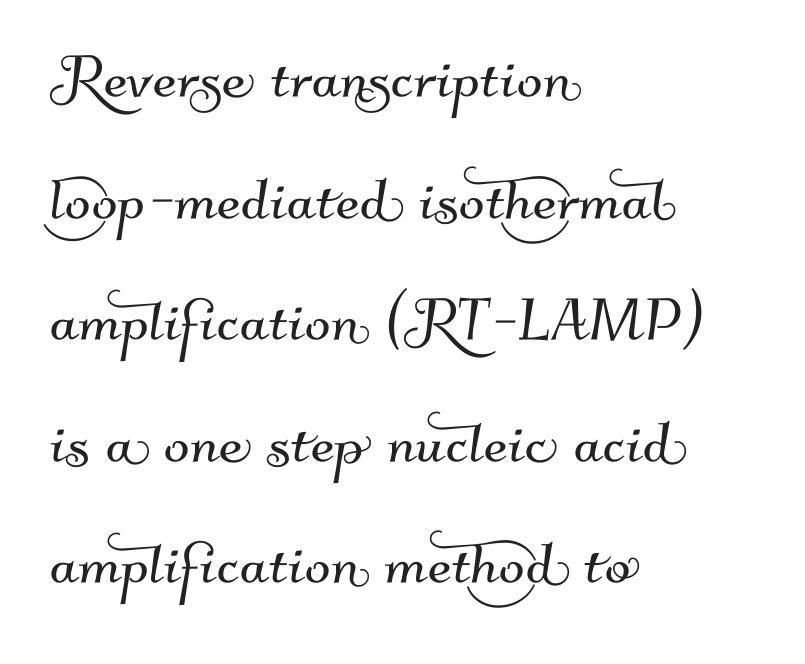
Line beginnings align vertically; line endings do not. Is this a sans? Yes — the strokes have no serifs. Looks like regular typesetting: each glyph gets only the width it needs. The type is set solid horizontally, with unmodified tracking. The block of text has a typical density, with ordinary space between rows. Any mark beneath the type? The region is blank.
